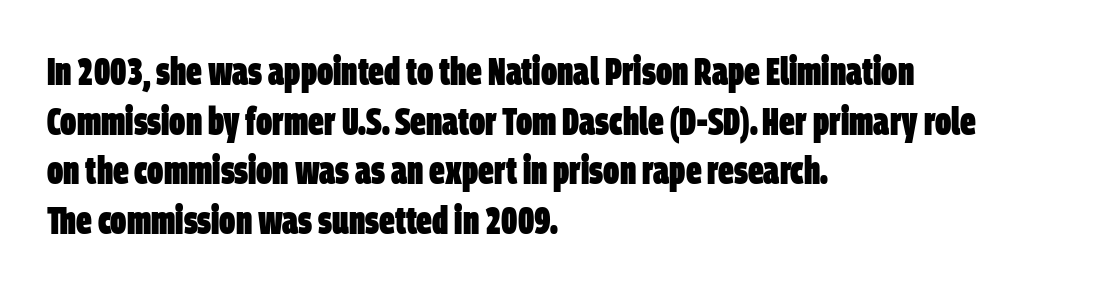
Q: Is the text bold? A: Yes.
Q: Is the typeface a serif or a sans-serif typeface? A: Sans-serif.
Q: Is the text underlined? A: No.
Q: How is the paragraph aligned? A: Left-aligned.
Q: Is the spacing between letters normal or unusually wide? A: Normal.
Q: Is the spacing between lines tight, normal or loose? A: Normal.
Q: Width (condensed, normal, or wide)? A: Condensed.
Q: Stroke contrast? A: Low.
Q: x-height? A: Large.
Q: Monospaced? A: No.
